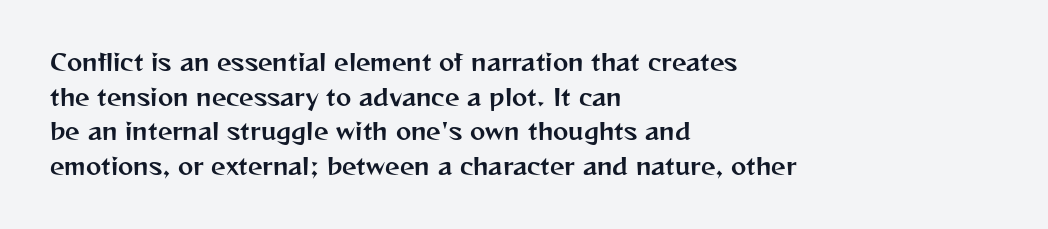
Students, observe: this is what conventionally led text looks like. Has an underline been added? It has not. Words appear dense and cohesive because spacing is normal. If you drew a ruler down the left edge, every line would touch it.
